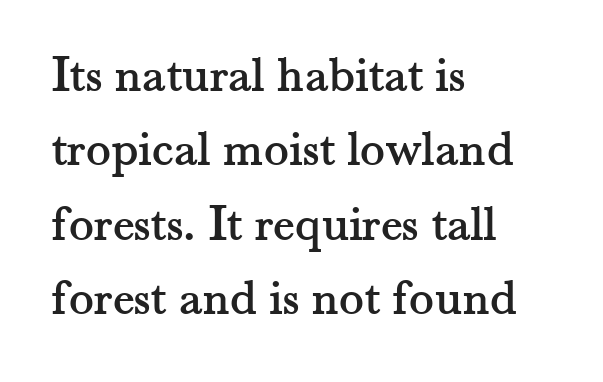
Q: Is the text italic (slanted)? A: No, it is upright.
Q: Is the typeface a serif or a sans-serif typeface? A: Serif.
Q: Is the text underlined? A: No.
Q: How is the paragraph aligned? A: Left-aligned.
Q: Is the spacing between letters normal or unusually wide? A: Normal.
Q: Is the spacing between lines tight, normal or loose? A: Normal.
Q: Width (condensed, normal, or wide)? A: Normal.
Q: Stroke contrast? A: Medium.
Q: x-height? A: Small.
Q: Monospaced? A: No.
